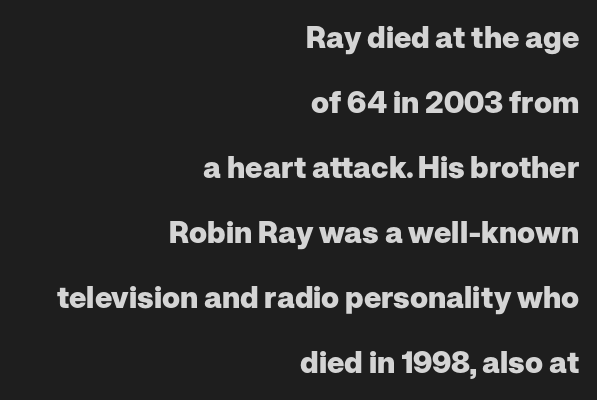
The rendering anchors every line to the right-hand side. Designer's note — italics off, roman on. In terms of letterform style, serifs are entirely absent. A dark, heavy texture on the line: the type is bold. The horizontal fit of the characters is conventional and even.
